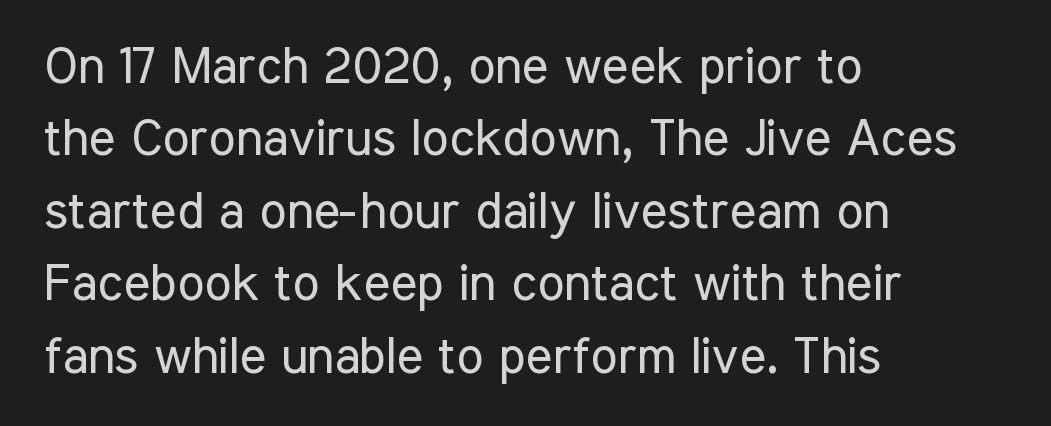
{"serif": "no", "italic": "no", "bold": "no", "weight": "regular", "width": "condensed", "stroke_contrast": "low", "x_height": "medium", "monospaced": "no", "underline": "no", "align": "left", "line_spacing": "normal", "line_spacing_ratio": 1.42, "letter_spacing": "normal", "letter_spacing_em": 0.0, "glyph_px": 51}
